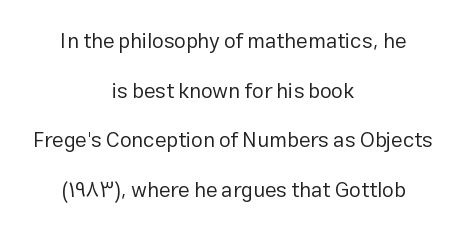
{"italic": "no", "bold": "no", "underline": "no", "align": "center", "line_spacing": "loose", "line_spacing_ratio": 2.36, "letter_spacing": "normal", "letter_spacing_em": 0.0, "glyph_px": 21}
